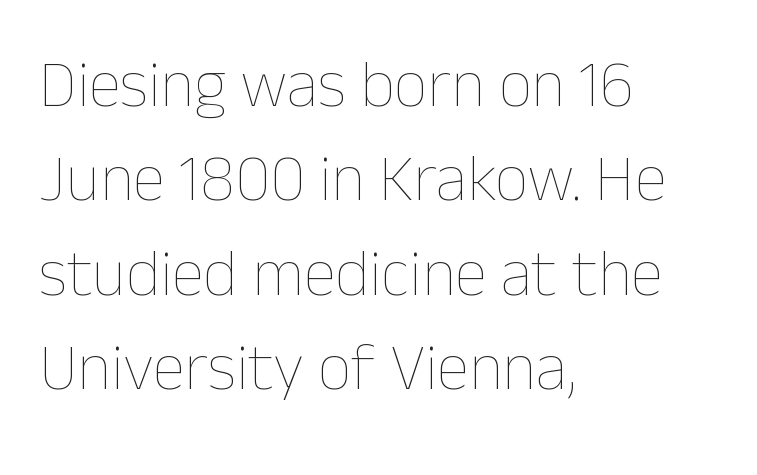
Q: Is the text bold? A: No.
Q: Is the text italic (slanted)? A: No, it is upright.
Q: Is the text underlined? A: No.
Q: How is the paragraph aligned? A: Left-aligned.
Q: Is the spacing between letters normal or unusually wide? A: Normal.
Q: Is the spacing between lines tight, normal or loose? A: Normal.
Q: Width (condensed, normal, or wide)? A: Normal.
Q: Stroke contrast? A: Low.
Q: x-height? A: Medium.
Q: Monospaced? A: No.
